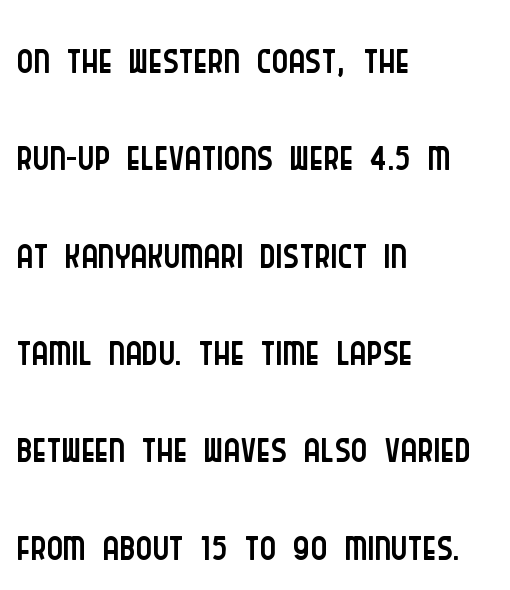
{"serif": "no", "italic": "no", "bold": "no", "weight": "light", "width": "condensed", "stroke_contrast": "low", "x_height": "large", "monospaced": "no", "underline": "no", "align": "left", "line_spacing": "normal", "line_spacing_ratio": 1.57, "letter_spacing": "normal", "letter_spacing_em": 0.0, "glyph_px": 62}
